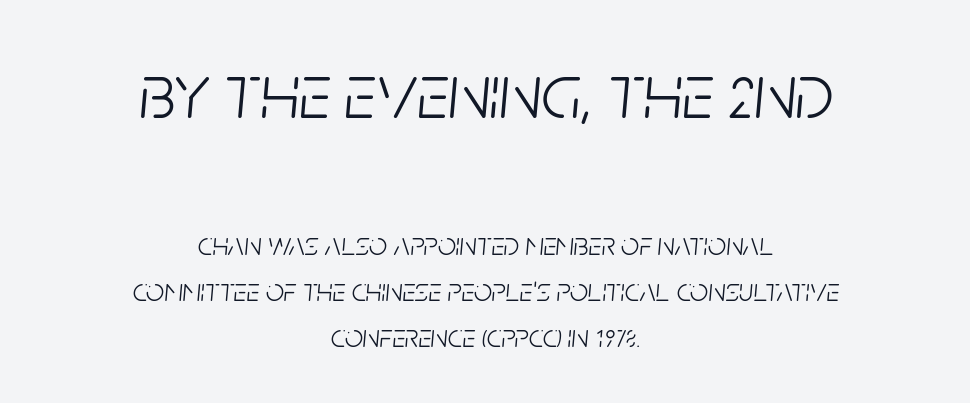
The image shows 79 px light, condensed type, italic (leaning right); set centered, normal line spacing (1.44x), normal letter spacing, not underlined; the first (top) block is 2.47x larger; low stroke contrast and a large x-height.
